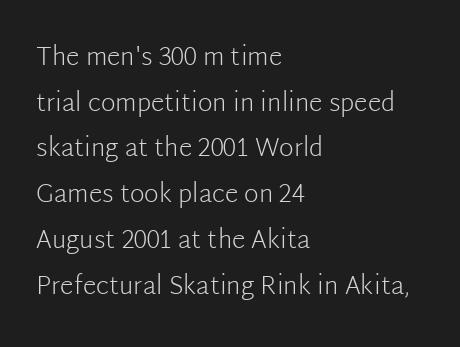
Characters remain perfectly vertical along every line. This sample is left-justified, so line endings fall wherever the words run out. Check under the words: just untouched page. The horizontal fit of the characters is conventional and even. Heaviness? Minimal to ordinary, like unemphasized prose.
